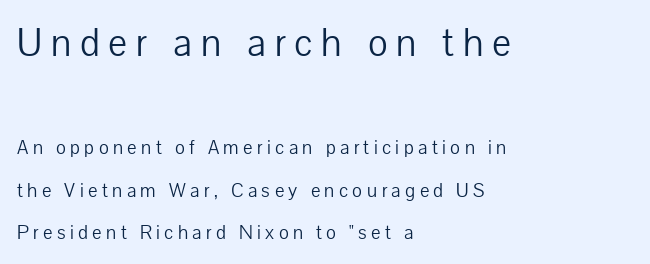
Q: Is the text bold? A: No.
Q: Is the text italic (slanted)? A: No, it is upright.
Q: Is the typeface a serif or a sans-serif typeface? A: Sans-serif.
Q: Is the text underlined? A: No.
Q: How is the paragraph aligned? A: Left-aligned.
Q: Is the spacing between letters normal or unusually wide? A: Unusually wide.
Q: Is the spacing between lines tight, normal or loose? A: Loose.
Q: Which block of text is set in a larger size, the first (top) or the second (bottom)? A: The first (top) one.
Q: Width (condensed, normal, or wide)? A: Normal.
Q: Stroke contrast? A: Low.
Q: x-height? A: Medium.
Q: Monospaced? A: No.
